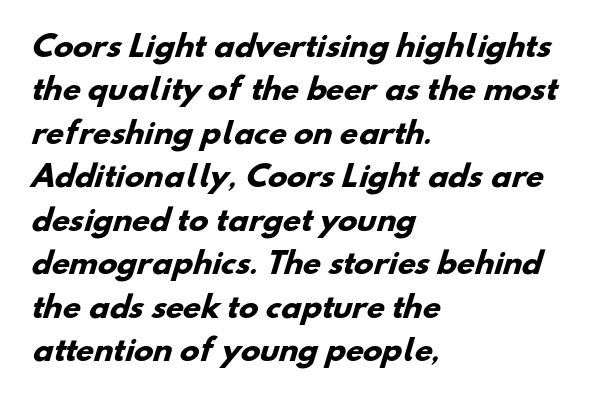
The image shows 29 px heavy sans-serif type; set left-aligned, normal line spacing (1.5x), normal letter spacing, not underlined; low stroke contrast and a small x-height.
